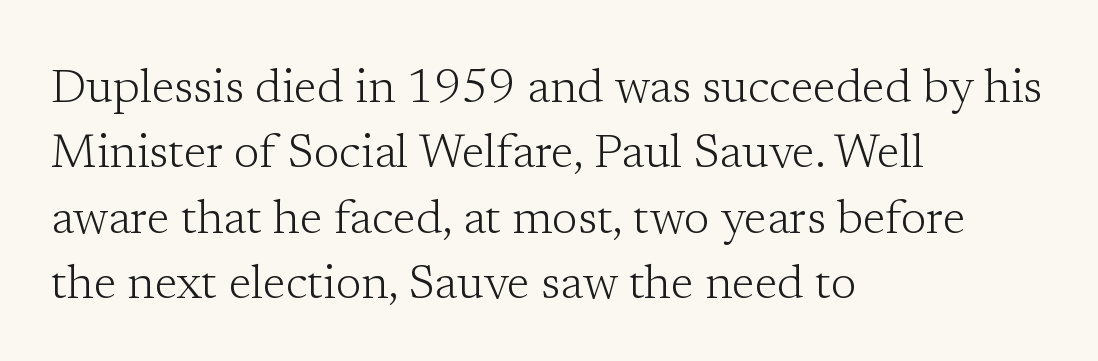
These lines stack with their left ends in a neat column. The face used here is proportionally spaced, like ordinary book or web type. In terms of leading, this rendering sits right in the middle. The type sits square on the baseline with zero lean. Students, note that the glyphs here touch the page at normal intervals.
